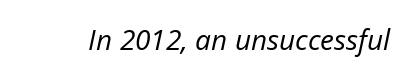
The image shows 28 px regular-weight type, italic (leaning right); set normal letter spacing, not underlined; low stroke contrast and a medium x-height.
